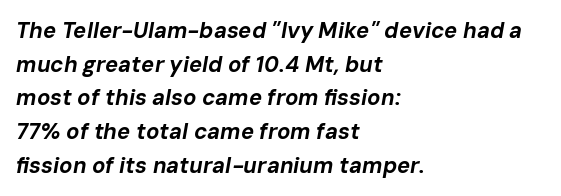
The image shows 22 px bold type, italic (leaning right); set left-aligned, normal line spacing (1.53x), normal letter spacing, not underlined.
